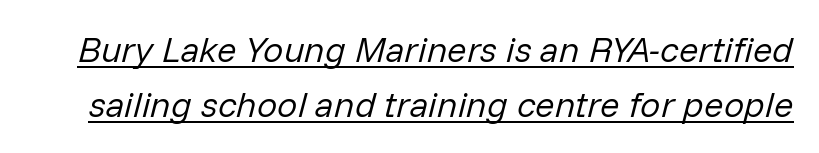
The image shows 36 px regular-weight type, italic (leaning right); set normal line spacing (1.53x), normal letter spacing, underlined; low stroke contrast and a medium x-height.
